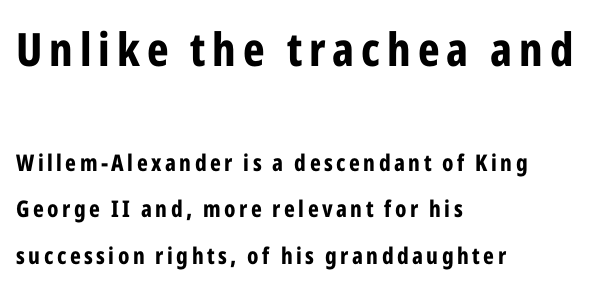
{"serif": "no", "italic": "no", "bold": "yes", "weight": "bold", "width": "condensed", "stroke_contrast": "low", "x_height": "medium", "monospaced": "no", "underline": "no", "align": "left", "line_spacing": "loose", "line_spacing_ratio": 2.02, "larger_block": "first", "size_ratio": 2.0, "glyph_px": 46}
